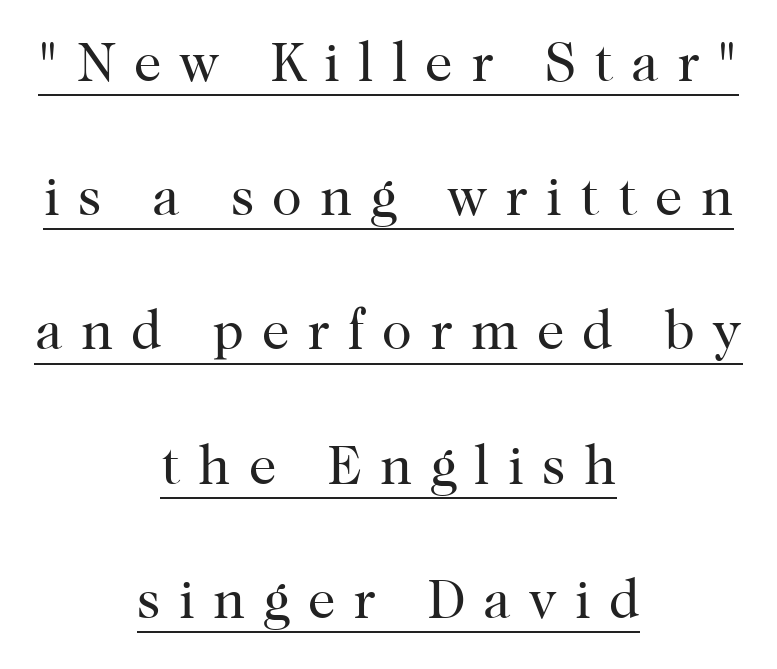
Q: Is the text bold? A: No.
Q: Is the text italic (slanted)? A: No, it is upright.
Q: Is the typeface a serif or a sans-serif typeface? A: Serif.
Q: Is the text underlined? A: Yes.
Q: How is the paragraph aligned? A: Centered.
Q: Is the spacing between letters normal or unusually wide? A: Unusually wide.
Q: Is the spacing between lines tight, normal or loose? A: Loose.
Q: Width (condensed, normal, or wide)? A: Normal.
Q: Stroke contrast? A: High.
Q: x-height? A: Medium.
Q: Monospaced? A: No.
